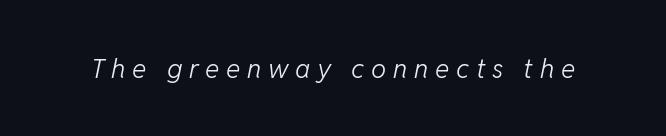
Glance below the letters and you will spot only blank space. The weight tops out at a normal text grade. Students, note that the glyphs here are deliberately spaced far apart. Does the lettering tilt? It does — this is italic.
